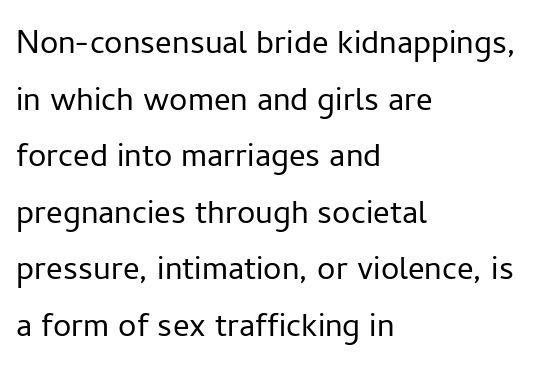
{"serif": "no", "italic": "no", "bold": "no", "weight": "light", "width": "normal", "stroke_contrast": "low", "x_height": "medium", "monospaced": "no", "underline": "no", "align": "left", "line_spacing": "normal", "line_spacing_ratio": 1.38, "letter_spacing": "normal", "letter_spacing_em": 0.0, "glyph_px": 41}
